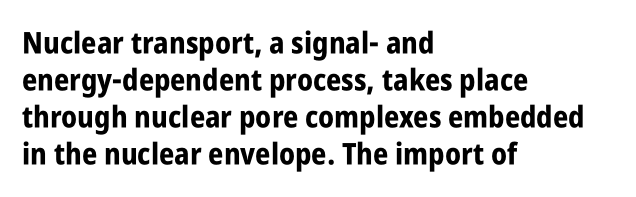
The baseline area is clear. Alignment: flush left. These lines are rendered in a variable-pitch font. Each letter's strokes conclude bluntly, with no projecting serifs. Does the weight exceed regular? Yes, all the way to bold.
